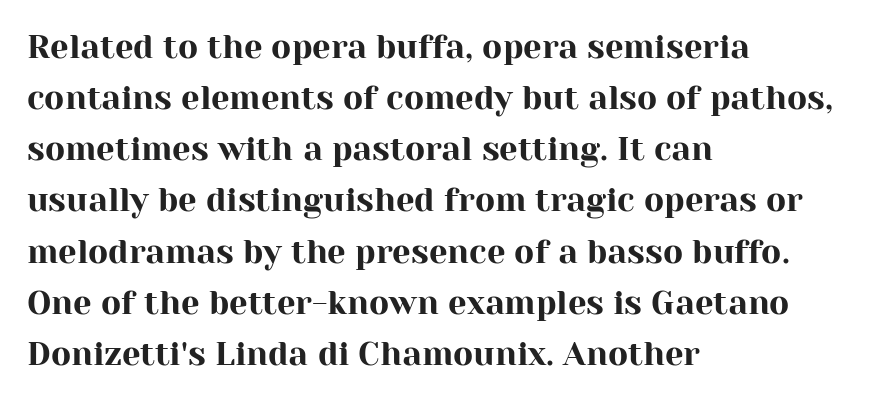
Q: Is the text italic (slanted)? A: No, it is upright.
Q: Is the typeface a serif or a sans-serif typeface? A: Serif.
Q: Is the text underlined? A: No.
Q: How is the paragraph aligned? A: Left-aligned.
Q: Is the spacing between letters normal or unusually wide? A: Normal.
Q: Is the spacing between lines tight, normal or loose? A: Normal.
Q: Width (condensed, normal, or wide)? A: Normal.
Q: Stroke contrast? A: High.
Q: x-height? A: Medium.
Q: Monospaced? A: No.
